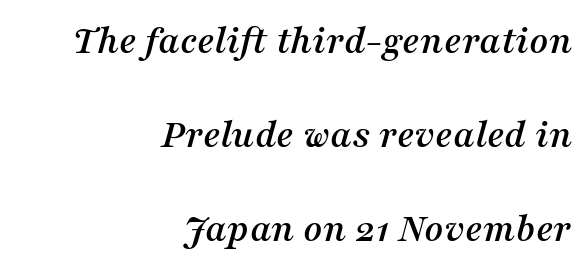
{"serif": "yes", "italic": "yes", "lean": "right", "slant_degrees": 16, "width": "normal", "stroke_contrast": "medium", "x_height": "medium", "monospaced": "no", "underline": "no", "align": "right", "line_spacing": "loose", "line_spacing_ratio": 2.29, "letter_spacing": "normal", "letter_spacing_em": 0.0, "glyph_px": 41}
